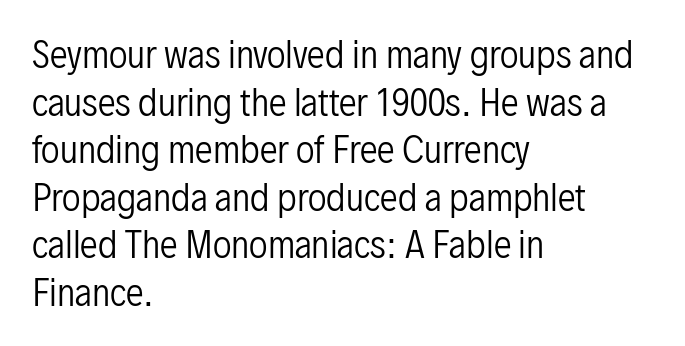
{"serif": "no", "italic": "no", "bold": "no", "weight": "regular", "width": "condensed", "stroke_contrast": "low", "x_height": "medium", "monospaced": "no", "underline": "no", "align": "left", "line_spacing": "normal", "line_spacing_ratio": 1.32, "letter_spacing": "normal", "letter_spacing_em": 0.0, "glyph_px": 36}
